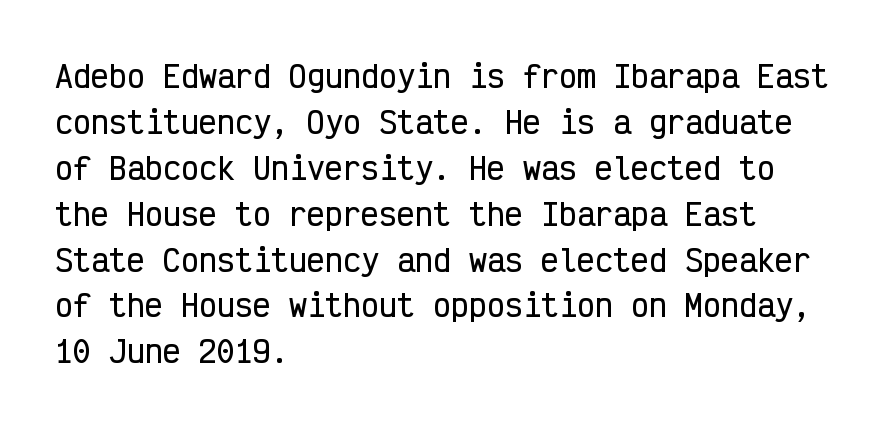
The image shows 30 px condensed sans-serif type, upright, monospaced; set left-aligned, normal line spacing (1.53x), normal letter spacing, not underlined; low stroke contrast and a medium x-height.
